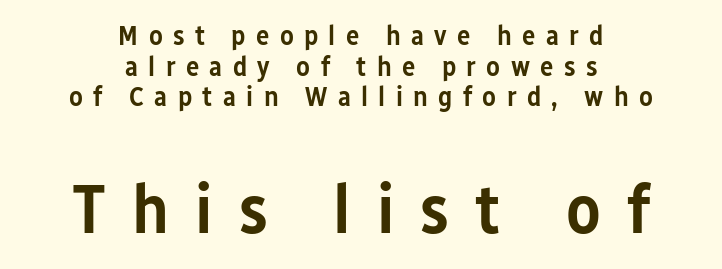
Q: Is the text bold? A: Semi-bold.
Q: Is the text italic (slanted)? A: No, it is upright.
Q: Is the typeface a serif or a sans-serif typeface? A: Sans-serif.
Q: Is the text underlined? A: No.
Q: How is the paragraph aligned? A: Centered.
Q: Is the spacing between letters normal or unusually wide? A: Unusually wide.
Q: Is the spacing between lines tight, normal or loose? A: Tight.
Q: Which block of text is set in a larger size, the first (top) or the second (bottom)? A: The second (bottom) one.
Q: Width (condensed, normal, or wide)? A: Condensed.
Q: Stroke contrast? A: Low.
Q: x-height? A: Medium.
Q: Monospaced? A: No.
